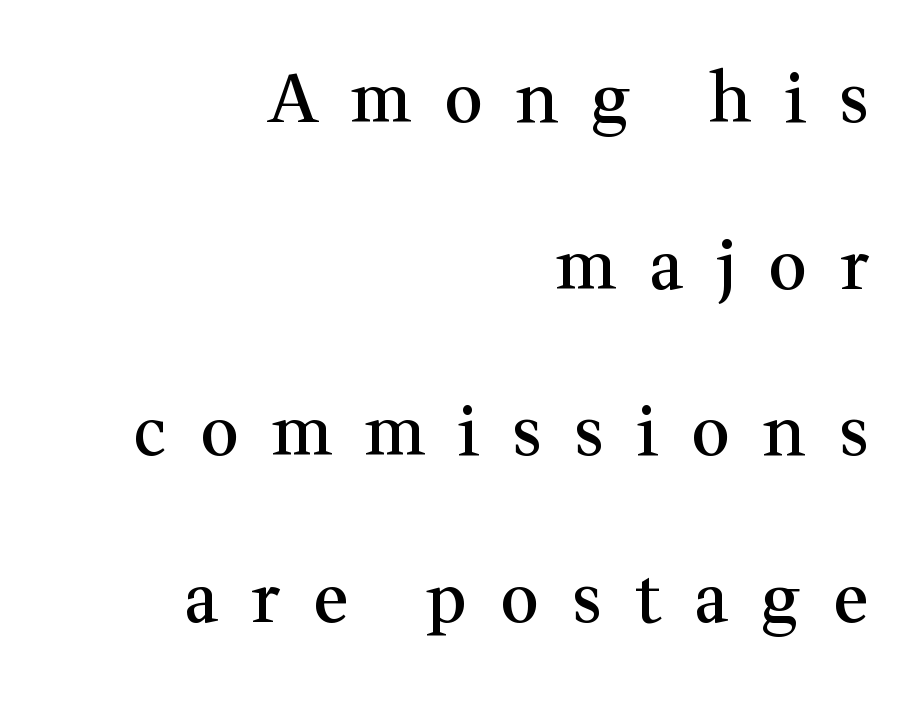
Q: Is the text bold? A: Semi-bold.
Q: Is the text italic (slanted)? A: No, it is upright.
Q: Is the typeface a serif or a sans-serif typeface? A: Serif.
Q: Is the text underlined? A: No.
Q: How is the paragraph aligned? A: Right-aligned.
Q: Is the spacing between letters normal or unusually wide? A: Unusually wide.
Q: Is the spacing between lines tight, normal or loose? A: Loose.
Q: Width (condensed, normal, or wide)? A: Normal.
Q: Stroke contrast? A: Medium.
Q: x-height? A: Medium.
Q: Monospaced? A: No.
